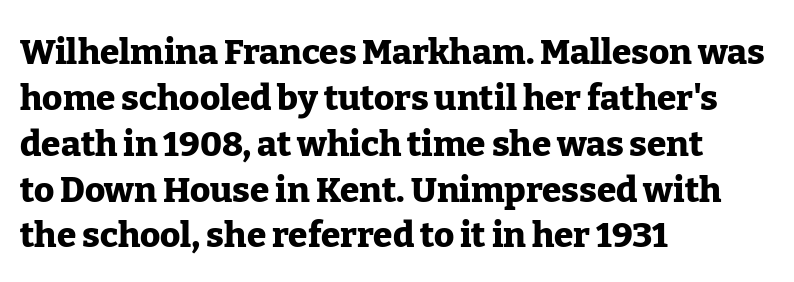
The image shows 35 px heavy serif type, upright; set left-aligned, normal line spacing (1.31x), normal letter spacing, not underlined; low stroke contrast and a medium x-height.
